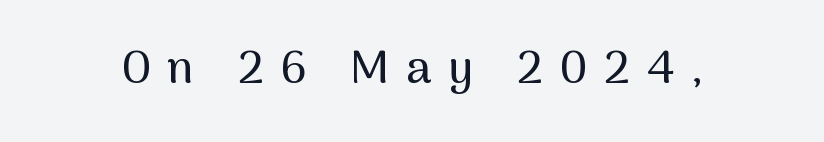
Unlike a traditional serif, this face leaves its strokes unadorned. The rendering inserts visible extra space after every character. The string is rendered with underlining switched off. Nope, not italic — everything's standing straight. The face used here is proportionally spaced, like ordinary book or web type.
